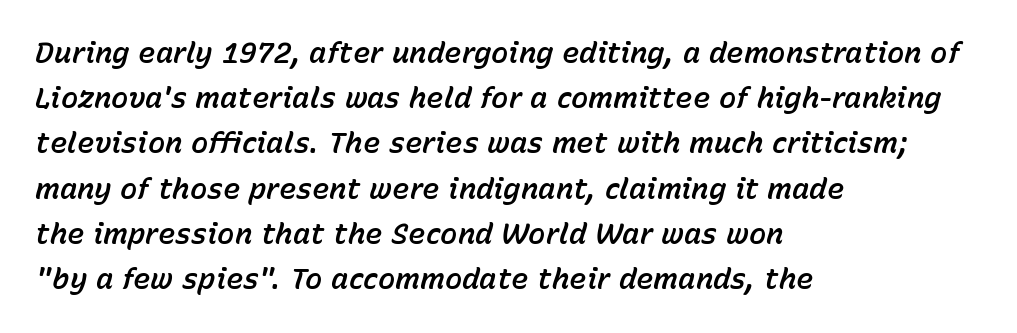
The image shows 29 px text type, italic (leaning right); set left-aligned, normal line spacing (1.56x), normal letter spacing, not underlined; low stroke contrast and a medium x-height.
